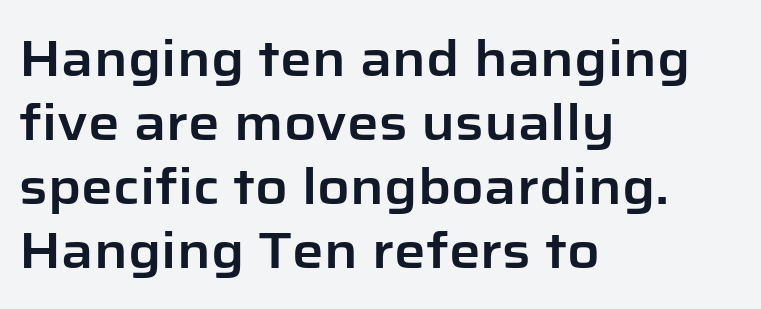
The image shows 50 px sans-serif type, upright; set left-aligned, normal line spacing (1.28x), normal letter spacing, not underlined; low stroke contrast and a medium x-height.
